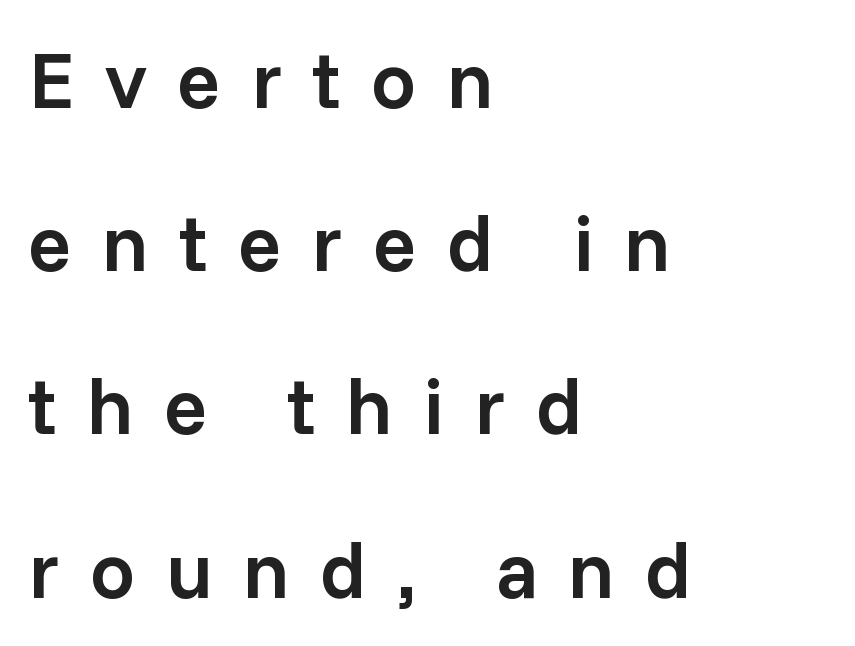
The lines are quadded left. Regarding leading, the lines here are spaced well apart. Do the characters align in a grid? No, the font is proportional. The text was rendered using a sans face with plain stroke endings. The face used here is a semibold: visibly heavier than regular, lighter than bold.
